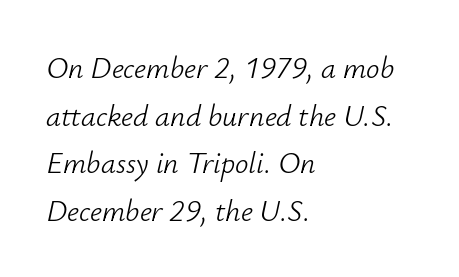
The image shows 30 px light type, italic (leaning right); set left-aligned, normal line spacing (1.59x), normal letter spacing, not underlined; low stroke contrast and a small x-height.
